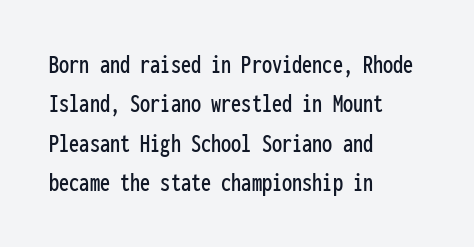
The image shows 27 px text type, upright; set left-aligned, normal line spacing (1.46x), normal letter spacing, not underlined.
